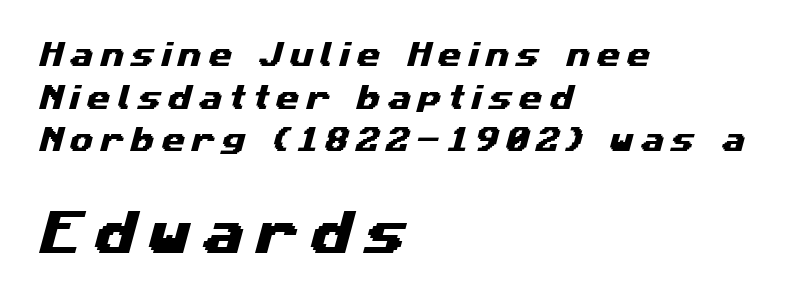
The image shows 48 px wide sans-serif type; set left-aligned, normal line spacing (1.58x), unusually wide letter spacing (+0.25 em), not underlined; the second (bottom) block is 1.78x larger; medium stroke contrast and a medium x-height.
